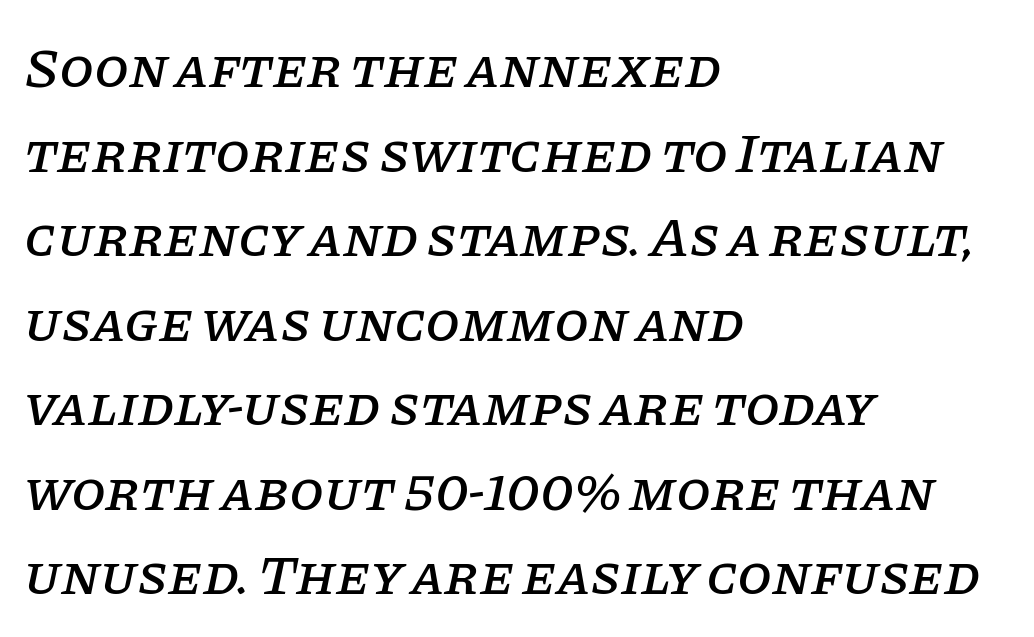
Q: Is the text italic (slanted)? A: Yes, it leans right by about 11 degrees.
Q: Is the typeface a serif or a sans-serif typeface? A: Serif.
Q: Is the text underlined? A: No.
Q: How is the paragraph aligned? A: Left-aligned.
Q: Is the spacing between letters normal or unusually wide? A: Normal.
Q: Is the spacing between lines tight, normal or loose? A: Normal.
Q: Width (condensed, normal, or wide)? A: Normal.
Q: Stroke contrast? A: Low.
Q: x-height? A: Large.
Q: Monospaced? A: No.
